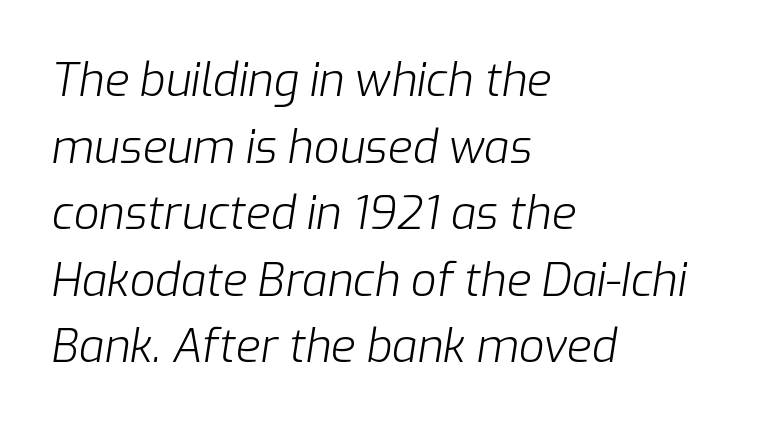
The image shows 45 px light type, italic (leaning right); set left-aligned, normal line spacing (1.48x), normal letter spacing, not underlined; low stroke contrast and a medium x-height.
